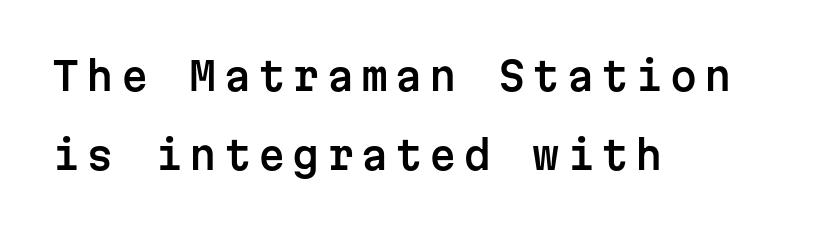
Q: Is the text italic (slanted)? A: No, it is upright.
Q: Is the typeface a serif or a sans-serif typeface? A: Sans-serif.
Q: Is the text underlined? A: No.
Q: How is the paragraph aligned? A: Left-aligned.
Q: Is the spacing between lines tight, normal or loose? A: Loose.
Q: Width (condensed, normal, or wide)? A: Normal.
Q: Stroke contrast? A: Low.
Q: x-height? A: Medium.
Q: Monospaced? A: Yes.
